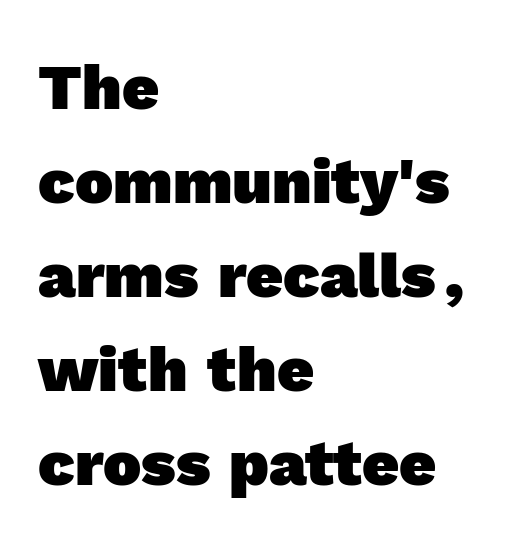
{"serif": "no", "bold": "yes", "weight": "heavy", "width": "normal", "x_height": "medium", "monospaced": "no", "underline": "no", "align": "left", "line_spacing": "normal", "line_spacing_ratio": 1.47, "letter_spacing": "normal", "letter_spacing_em": 0.0, "glyph_px": 64}
